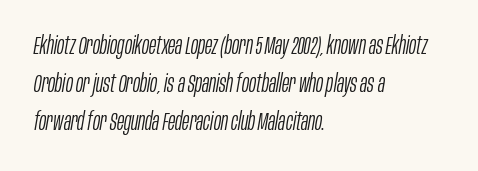
{"italic": "yes", "lean": "right", "slant_degrees": 10, "bold": "no", "underline": "no", "align": "left", "line_spacing": "normal", "line_spacing_ratio": 1.59, "letter_spacing": "normal", "letter_spacing_em": 0.0, "glyph_px": 24}
